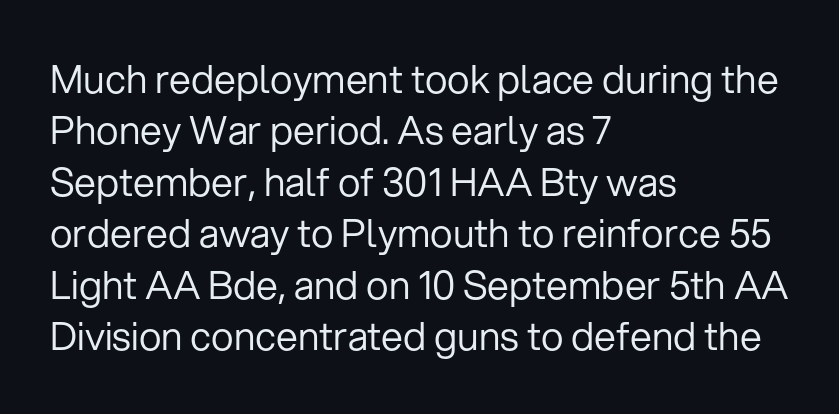
{"serif": "no", "italic": "no", "bold": "no", "weight": "regular", "width": "normal", "stroke_contrast": "low", "x_height": "medium", "monospaced": "no", "underline": "no", "align": "left", "line_spacing": "normal", "line_spacing_ratio": 1.32, "letter_spacing": "normal", "letter_spacing_em": 0.0, "glyph_px": 39}
